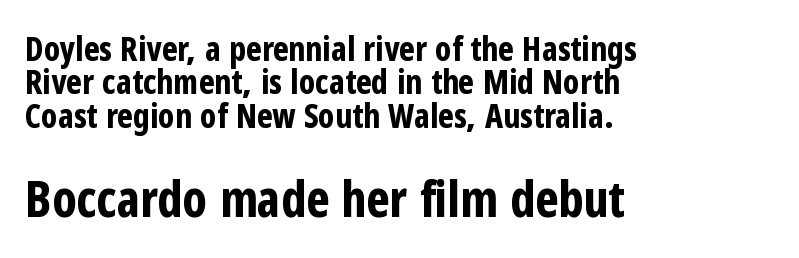
Q: Is the text bold? A: Yes.
Q: Is the text italic (slanted)? A: No, it is upright.
Q: Is the typeface a serif or a sans-serif typeface? A: Sans-serif.
Q: Is the text underlined? A: No.
Q: How is the paragraph aligned? A: Left-aligned.
Q: Is the spacing between letters normal or unusually wide? A: Normal.
Q: Is the spacing between lines tight, normal or loose? A: Tight.
Q: Which block of text is set in a larger size, the first (top) or the second (bottom)? A: The second (bottom) one.
Q: Width (condensed, normal, or wide)? A: Condensed.
Q: Stroke contrast? A: Low.
Q: x-height? A: Medium.
Q: Monospaced? A: No.
